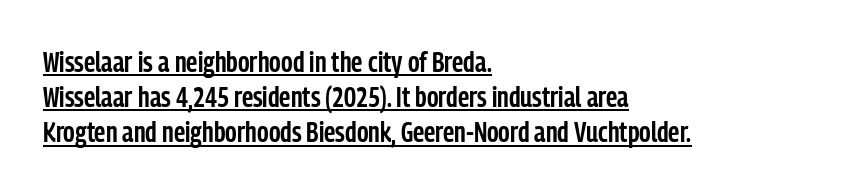
The image shows 29 px semibold, condensed sans-serif type, upright; set left-aligned, line spacing 1.21x, normal letter spacing, underlined; low stroke contrast and a medium x-height.
